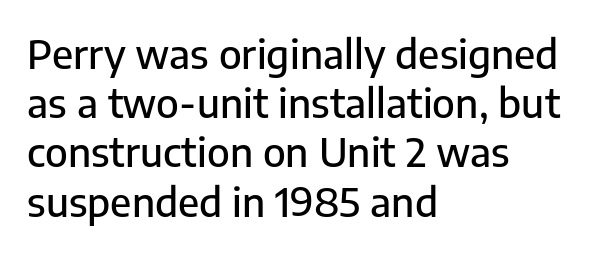
{"serif": "no", "italic": "no", "width": "normal", "stroke_contrast": "low", "x_height": "medium", "monospaced": "no", "underline": "no", "align": "left", "line_spacing_ratio": 1.23, "letter_spacing": "normal", "letter_spacing_em": 0.0, "glyph_px": 40}
